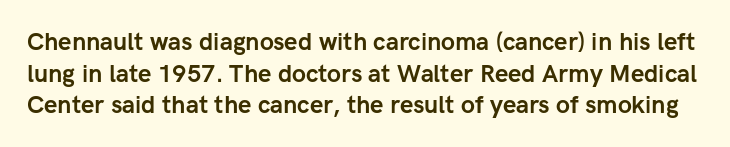
The face used here is rendered with its standard letterfit. Summary of vertical rhythm: regular, with standard interline spacing. Chunky letters — that's bold for sure. The specimen reads as upright at a glance. A bare baseline throughout the passage.
